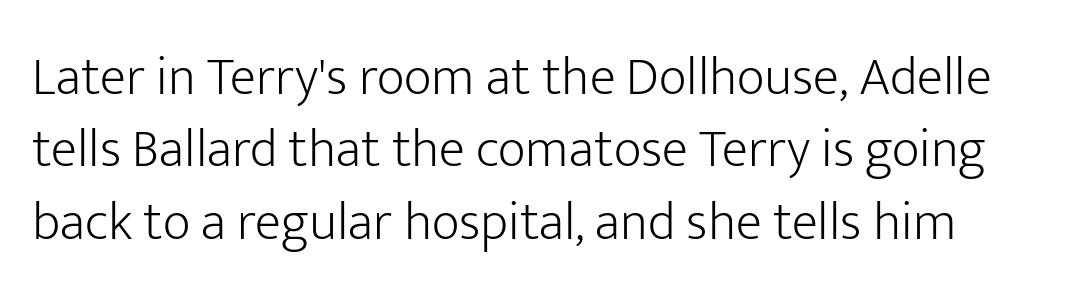
{"serif": "no", "italic": "no", "bold": "no", "weight": "light", "width": "normal", "stroke_contrast": "low", "x_height": "medium", "monospaced": "no", "underline": "no", "line_spacing": "normal", "line_spacing_ratio": 1.34, "letter_spacing": "normal", "letter_spacing_em": 0.0, "glyph_px": 54}
